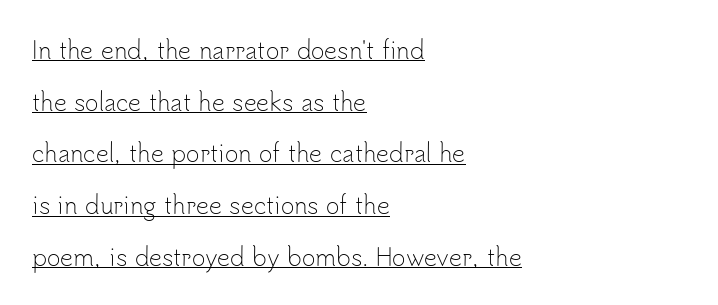
The image shows 23 px text type, upright; set left-aligned, loose line spacing (2.25x), normal letter spacing, underlined.
